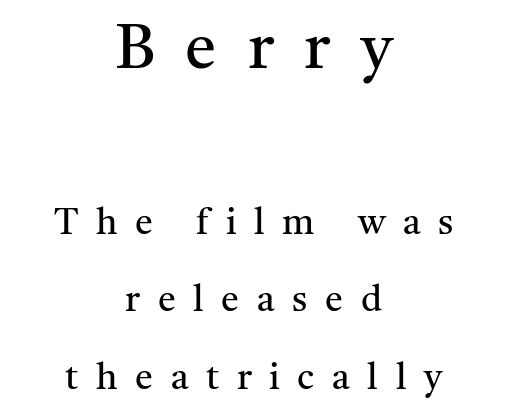
{"serif": "yes", "italic": "no", "bold": "no", "weight": "regular", "width": "normal", "stroke_contrast": "medium", "x_height": "medium", "monospaced": "no", "underline": "no", "align": "center", "line_spacing": "loose", "line_spacing_ratio": 2.15, "letter_spacing": "wide", "letter_spacing_em": 0.49, "larger_block": "first", "size_ratio": 1.75, "glyph_px": 63}
